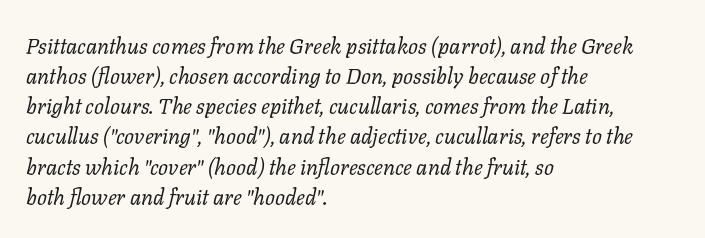
The image shows 22 px text type, italic (leaning right); set left-aligned, normal line spacing (1.37x), normal letter spacing, not underlined.
